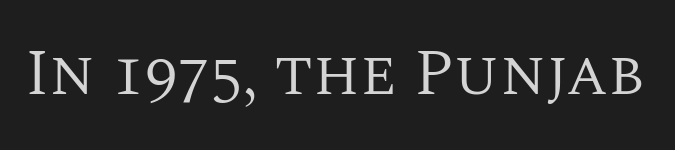
The rendering uses natural spacing where letterforms have individual widths. Stroke mass is kept to a normal reading level or below. A typesetter would label this face a serif. How are the letters spaced? Ordinarily, with no added tracking.
